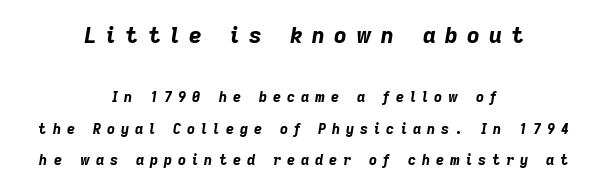
Q: Is the text bold? A: Yes.
Q: Is the text italic (slanted)? A: Yes, it leans right by about 9 degrees.
Q: Is the text underlined? A: No.
Q: How is the paragraph aligned? A: Centered.
Q: Is the spacing between letters normal or unusually wide? A: Unusually wide.
Q: Is the spacing between lines tight, normal or loose? A: Loose.
Q: Which block of text is set in a larger size, the first (top) or the second (bottom)? A: The first (top) one.
